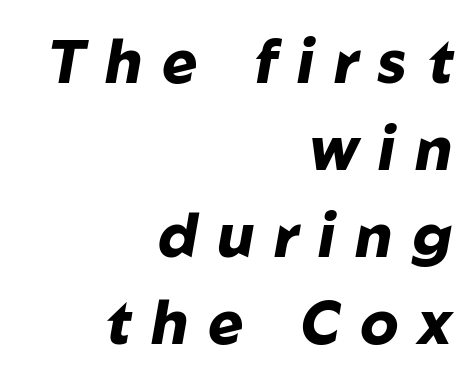
The image shows 60 px heavy type, italic (leaning right); set right-aligned, normal line spacing (1.45x), unusually wide letter spacing (+0.33 em), not underlined; low stroke contrast and a medium x-height.
